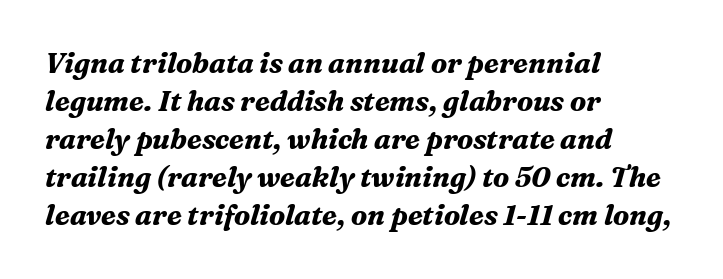
The rendering applies a slant to the glyphs. The letters advance in unequal steps, a hallmark of proportional type. Each letter's strokes conclude with small projecting serifs. Baseline-to-baseline distance is the conventional proportion of letter height. Plenty of ink on the page — the face is bold. The type is set solid horizontally, with unmodified tracking.
